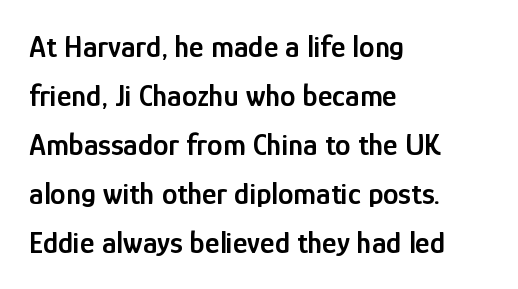
{"serif": "no", "italic": "no", "bold": "semi", "weight": "semibold", "width": "condensed", "stroke_contrast": "low", "x_height": "medium", "monospaced": "no", "underline": "no", "align": "left", "line_spacing": "normal", "line_spacing_ratio": 1.58, "letter_spacing": "normal", "letter_spacing_em": 0.0, "glyph_px": 31}
